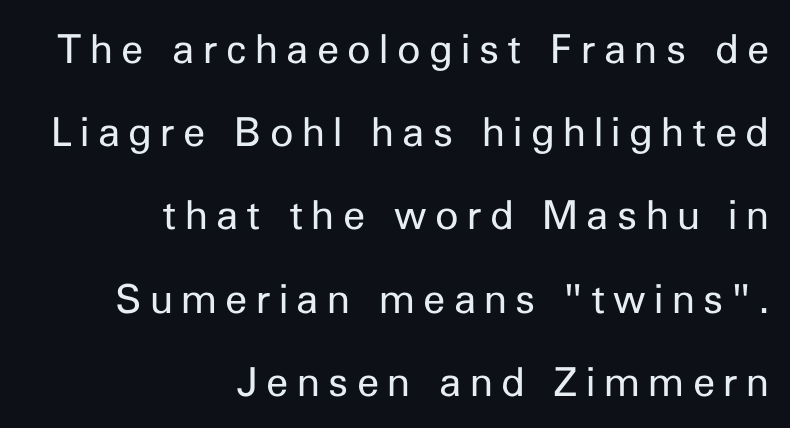
{"serif": "no", "italic": "no", "bold": "no", "weight": "regular", "width": "normal", "stroke_contrast": "low", "x_height": "medium", "monospaced": "no", "underline": "no", "align": "right", "line_spacing": "loose", "line_spacing_ratio": 2.08, "letter_spacing": "wide", "letter_spacing_em": 0.21, "glyph_px": 40}
